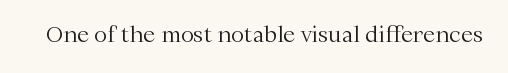
Q: Is the text bold? A: No.
Q: Is the text italic (slanted)? A: No, it is upright.
Q: Is the text underlined? A: No.
Q: Is the spacing between letters normal or unusually wide? A: Normal.
